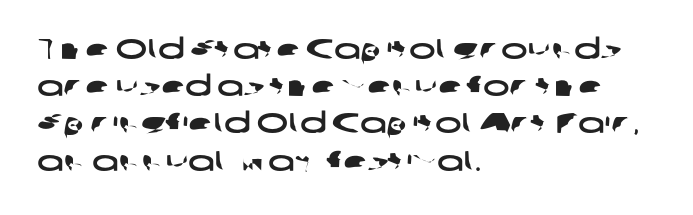
The image shows 28 px wide sans-serif type; set left-aligned, normal line spacing (1.33x), normal letter spacing, not underlined; low stroke contrast and a medium x-height.
